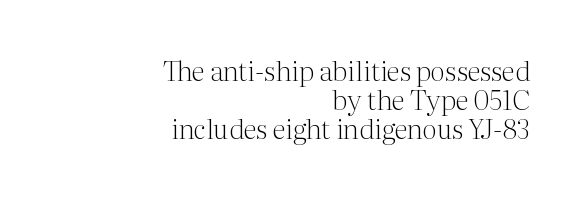
{"italic": "no", "bold": "no", "underline": "no", "align": "right", "line_spacing": "tight", "line_spacing_ratio": 1.08, "letter_spacing": "normal", "letter_spacing_em": 0.0, "glyph_px": 27}
